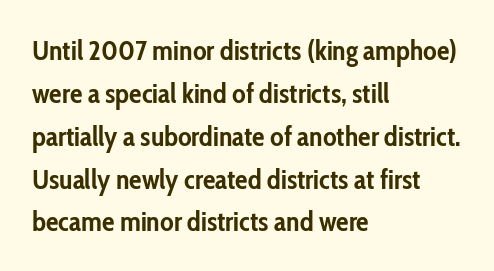
The space between consecutive lines is moderate. Every character sits straight up, as roman type does. Each letter keeps its own natural width here, so spacing adapts to shape. I'd describe the lettering as bold — thick and assertive. Look at the bottom of the vertical strokes: they stop flat, with no serifs.
